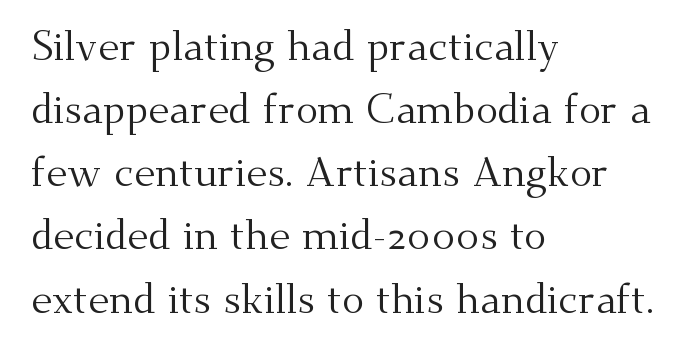
The image shows 41 px regular-weight serif type, upright; set left-aligned, normal line spacing (1.54x), normal letter spacing, not underlined; medium stroke contrast and a small x-height.
